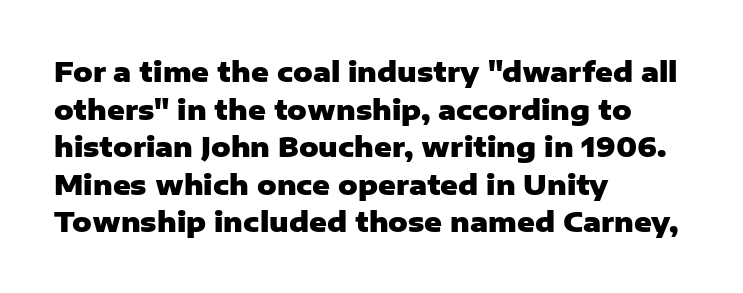
{"italic": "no", "bold": "yes", "underline": "no", "align": "left", "line_spacing": "normal", "line_spacing_ratio": 1.39, "letter_spacing": "normal", "letter_spacing_em": 0.0, "glyph_px": 27}
